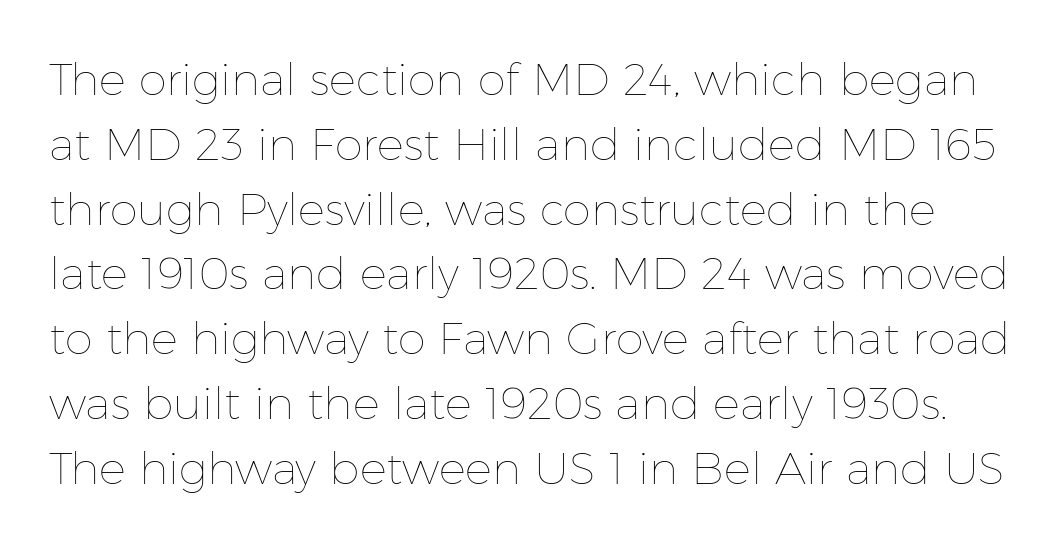
Q: Is the text bold? A: No.
Q: Is the text italic (slanted)? A: No, it is upright.
Q: Is the text underlined? A: No.
Q: Is the spacing between letters normal or unusually wide? A: Normal.
Q: Is the spacing between lines tight, normal or loose? A: Normal.
Q: Width (condensed, normal, or wide)? A: Normal.
Q: Stroke contrast? A: Low.
Q: x-height? A: Medium.
Q: Monospaced? A: No.
